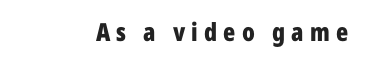
Q: Is the text bold? A: Yes.
Q: Is the text italic (slanted)? A: No, it is upright.
Q: Is the text underlined? A: No.
Q: Is the spacing between letters normal or unusually wide? A: Unusually wide.
